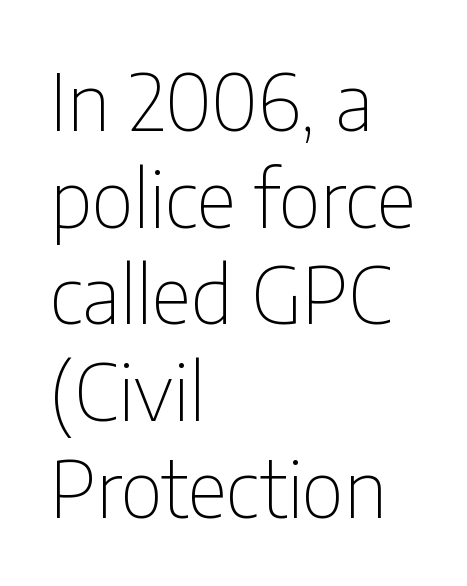
The image shows 78 px thin, condensed sans-serif type, upright; set left-aligned, line spacing 1.24x, normal letter spacing, not underlined; low stroke contrast and a medium x-height.
